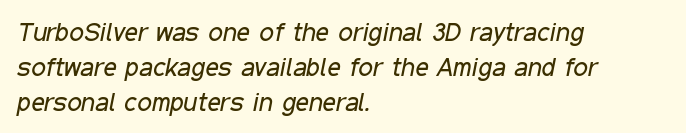
The image shows 26 px text type, italic (leaning right); set left-aligned, normal line spacing (1.34x), normal letter spacing, not underlined.
